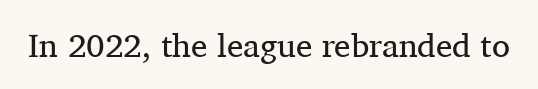
{"serif": "yes", "italic": "no", "bold": "no", "weight": "regular", "width": "normal", "stroke_contrast": "medium", "x_height": "medium", "monospaced": "no", "underline": "no", "letter_spacing": "normal", "letter_spacing_em": 0.0, "glyph_px": 33}
